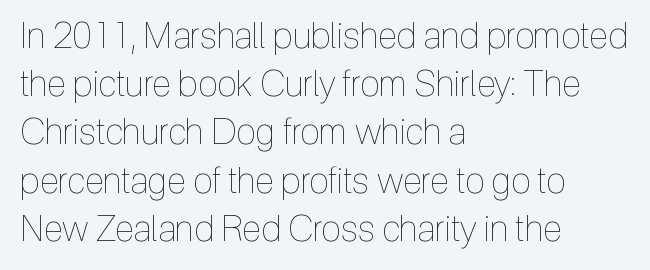
Whoever set this chose a conventional vertical rhythm. Caption: multi-line text, flush left, ragged right. Nothing unusual about the tracking: characters are spaced as the font intends. Upright lettering throughout.
